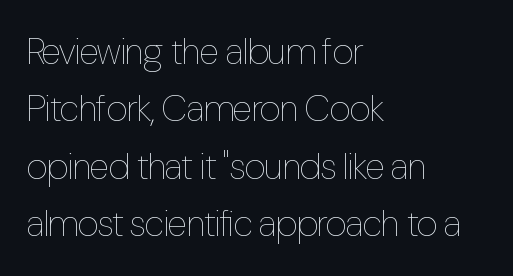
{"italic": "no", "bold": "no", "weight": "thin", "width": "condensed", "stroke_contrast": "low", "x_height": "medium", "monospaced": "no", "underline": "no", "align": "left", "line_spacing": "normal", "line_spacing_ratio": 1.55, "letter_spacing": "normal", "letter_spacing_em": 0.0, "glyph_px": 37}
